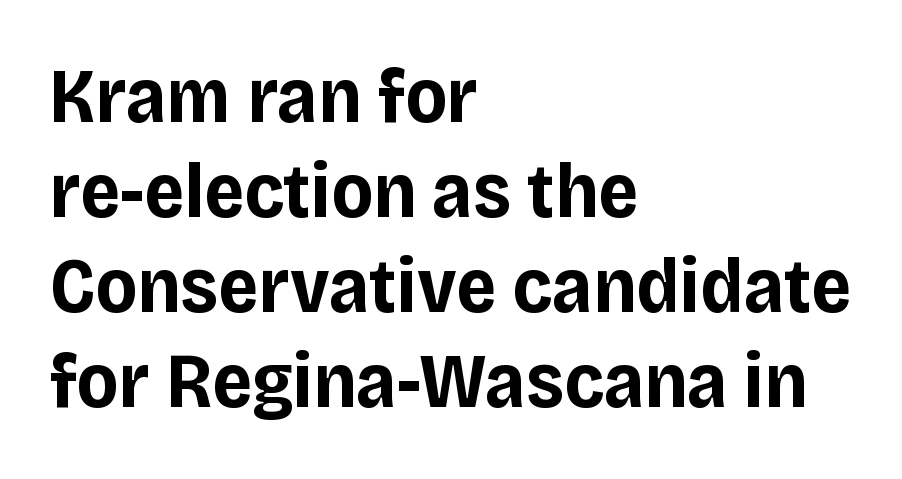
The image shows 78 px bold sans-serif type, upright; set left-aligned, line spacing 1.22x, normal letter spacing, not underlined; low stroke contrast and a large x-height.
